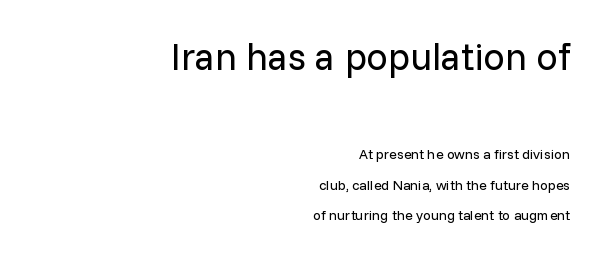
Q: Is the text bold? A: No.
Q: Is the text italic (slanted)? A: No, it is upright.
Q: Is the typeface a serif or a sans-serif typeface? A: Sans-serif.
Q: Is the text underlined? A: No.
Q: How is the paragraph aligned? A: Right-aligned.
Q: Is the spacing between letters normal or unusually wide? A: Normal.
Q: Is the spacing between lines tight, normal or loose? A: Loose.
Q: Which block of text is set in a larger size, the first (top) or the second (bottom)? A: The first (top) one.
Q: Width (condensed, normal, or wide)? A: Normal.
Q: Stroke contrast? A: Low.
Q: x-height? A: Medium.
Q: Monospaced? A: No.
